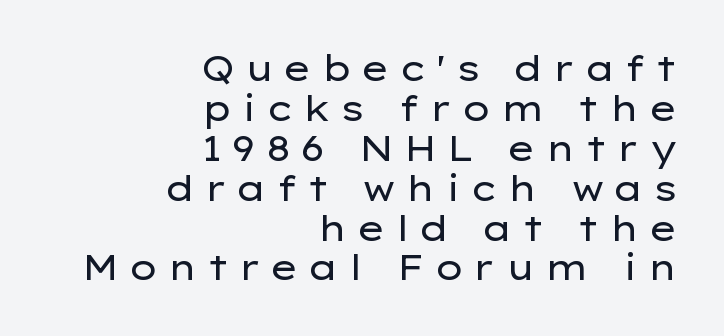
The lettering holds an erect, upright posture throughout. Ink coverage per letter is moderate at most. Quick note: interline space is minimal. Nothing sits at the stroke ends, so this counts as sans-serif.
